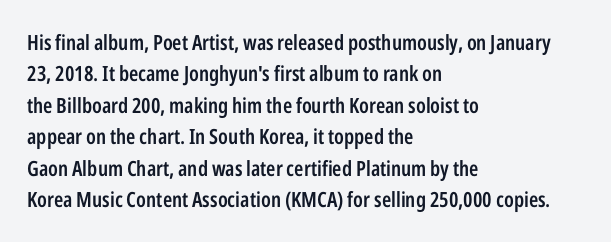
Q: Is the text bold? A: Semi-bold.
Q: Is the text italic (slanted)? A: No, it is upright.
Q: Is the text underlined? A: No.
Q: How is the paragraph aligned? A: Left-aligned.
Q: Is the spacing between letters normal or unusually wide? A: Normal.
Q: Is the spacing between lines tight, normal or loose? A: Normal.
